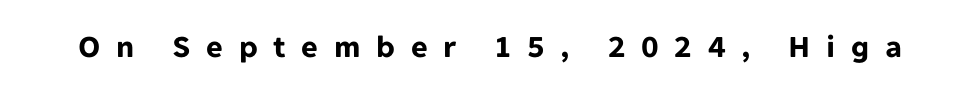
{"serif": "no", "italic": "no", "bold": "yes", "weight": "bold", "width": "normal", "stroke_contrast": "low", "x_height": "medium", "monospaced": "no", "underline": "no", "letter_spacing": "wide", "letter_spacing_em": 0.49, "glyph_px": 32}
